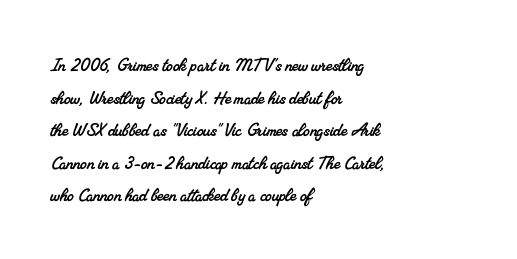
How are the letters spaced? Ordinarily, with no added tracking. The typesetter chose a ragged-right arrangement here. Rule under the text: the space is simply empty. Each new line begins a customary step beneath the previous one.
